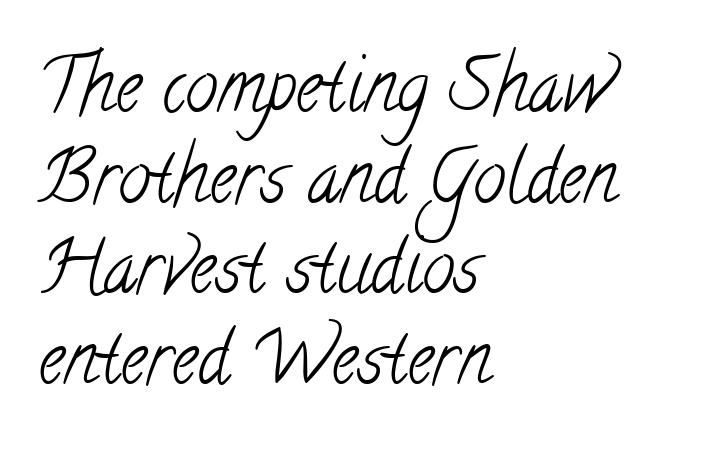
Q: Is the text bold? A: No.
Q: Is the typeface a serif or a sans-serif typeface? A: Serif.
Q: Is the text underlined? A: No.
Q: How is the paragraph aligned? A: Left-aligned.
Q: Is the spacing between letters normal or unusually wide? A: Normal.
Q: Width (condensed, normal, or wide)? A: Condensed.
Q: Stroke contrast? A: Low.
Q: x-height? A: Small.
Q: Monospaced? A: No.
